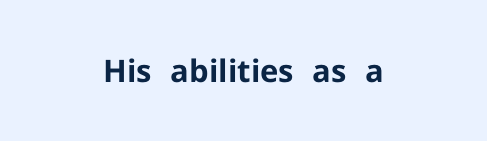
Only glyphs here, with clear space below each row. These lines are rendered in a variable-pitch font. Tracking value appears to be zero — textbook default spacing. No feet cap the strokes, marking this as sans-serif type. Each glyph is drawn with heavy, bold strokes.
